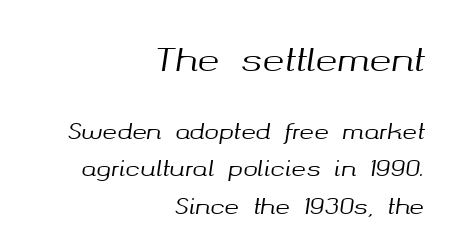
Q: Is the text italic (slanted)? A: Yes, it leans right by about 8 degrees.
Q: Is the text underlined? A: No.
Q: How is the paragraph aligned? A: Right-aligned.
Q: Is the spacing between letters normal or unusually wide? A: Normal.
Q: Is the spacing between lines tight, normal or loose? A: Normal.
Q: Which block of text is set in a larger size, the first (top) or the second (bottom)? A: The first (top) one.
Q: Width (condensed, normal, or wide)? A: Normal.
Q: Stroke contrast? A: Medium.
Q: x-height? A: Medium.
Q: Monospaced? A: No.
